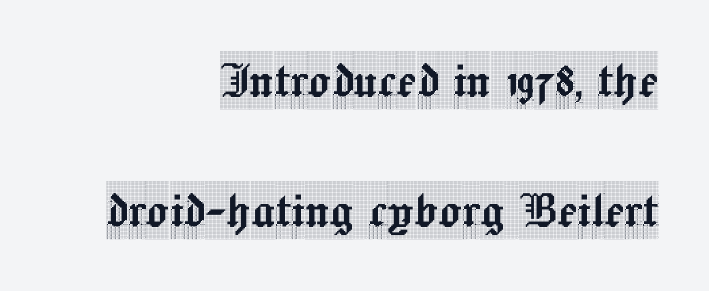
The image shows 58 px condensed serif type, upright; set right-aligned, loose line spacing (2.24x), normal letter spacing, not underlined; a large x-height.
